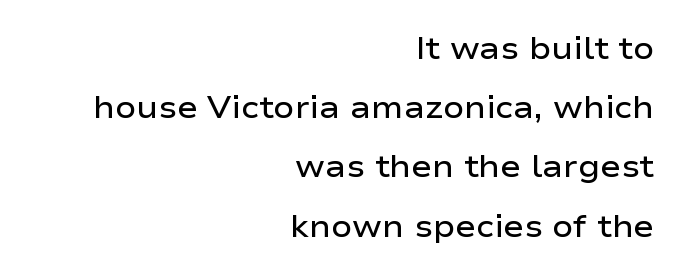
Typeset ragged left — the right edge is the straight one. The rendering uses a semibold face; strokes are thickened but not to full bold. Between one letter and the next there's only the usual sliver of space. Proportional: the letters do not fall into vertical columns. Rule under the text: the space is simply empty.
